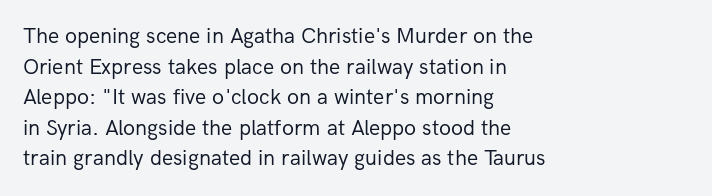
Here the glyphs are tracked normally, forming tight word shapes. This sample keeps an unexceptional amount of space between lines. Every character sits straight up, as roman type does. Each stroke keeps to a modest, everyday thickness or less. This rendering uses left alignment, leaving the right contour irregular. Descenders are the only things crossing below the line.
